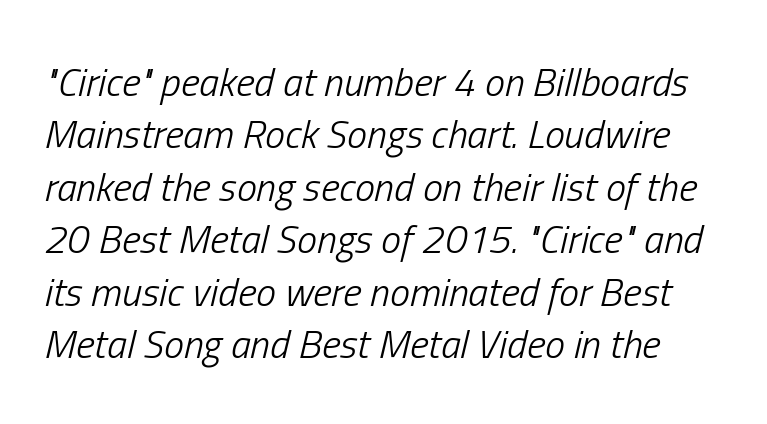
The image shows 40 px light, condensed type, italic (leaning right); set normal line spacing (1.31x), normal letter spacing, not underlined; low stroke contrast and a medium x-height.
